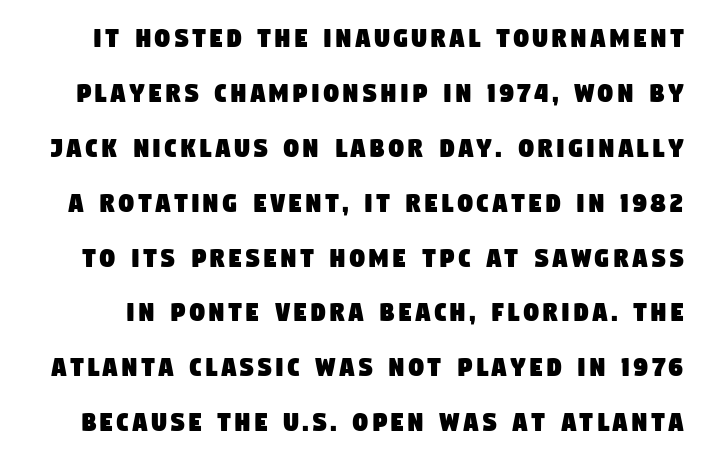
Q: Is the typeface a serif or a sans-serif typeface? A: Sans-serif.
Q: Is the text underlined? A: No.
Q: Width (condensed, normal, or wide)? A: Condensed.
Q: Stroke contrast? A: Low.
Q: x-height? A: Large.
Q: Monospaced? A: No.
